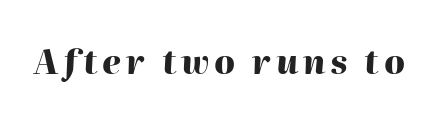
The image shows 34 px heavy type, italic (leaning right); set not underlined; high stroke contrast and a medium x-height.
